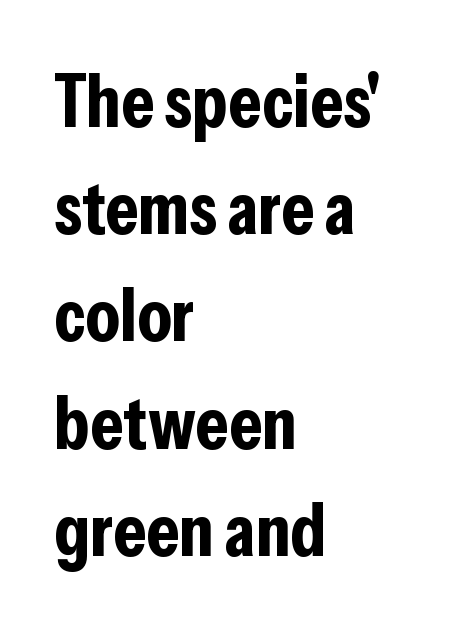
{"serif": "no", "italic": "no", "bold": "yes", "weight": "bold", "width": "condensed", "stroke_contrast": "low", "x_height": "medium", "monospaced": "no", "underline": "no", "align": "left", "line_spacing": "normal", "line_spacing_ratio": 1.43, "letter_spacing": "normal", "letter_spacing_em": 0.0, "glyph_px": 75}
